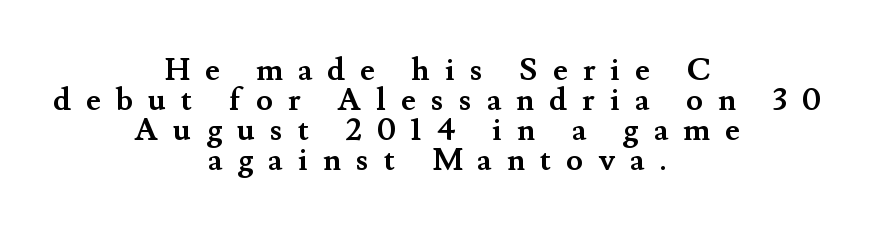
Q: Is the text bold? A: Yes.
Q: Is the text italic (slanted)? A: No, it is upright.
Q: Is the typeface a serif or a sans-serif typeface? A: Serif.
Q: Is the text underlined? A: No.
Q: How is the paragraph aligned? A: Centered.
Q: Is the spacing between letters normal or unusually wide? A: Unusually wide.
Q: Is the spacing between lines tight, normal or loose? A: Tight.
Q: Width (condensed, normal, or wide)? A: Normal.
Q: Stroke contrast? A: Medium.
Q: x-height? A: Small.
Q: Monospaced? A: No.
